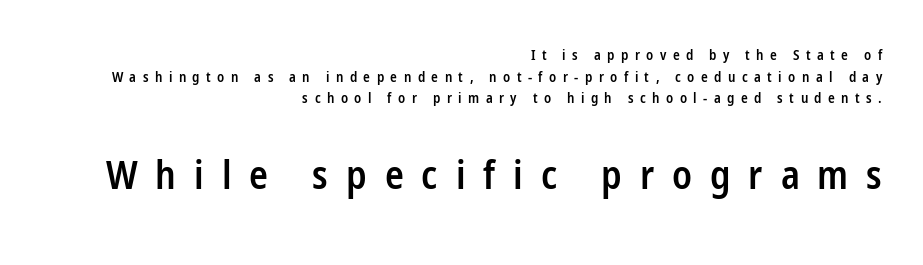
The image shows 39 px semibold, condensed sans-serif type, upright; set right-aligned, normal line spacing (1.55x), unusually wide letter spacing (+0.46 em), not underlined; the second (bottom) block is 2.79x larger; low stroke contrast and a medium x-height.
